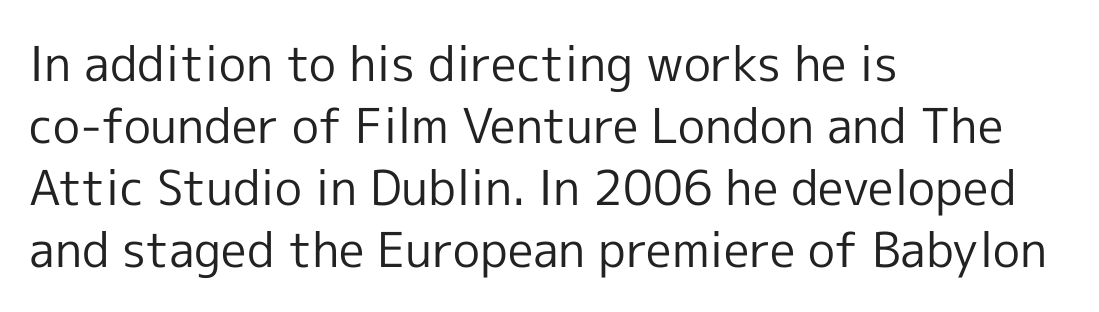
The image shows 48 px regular-weight sans-serif type, upright; set left-aligned, normal line spacing (1.29x), normal letter spacing, not underlined; a medium x-height.
